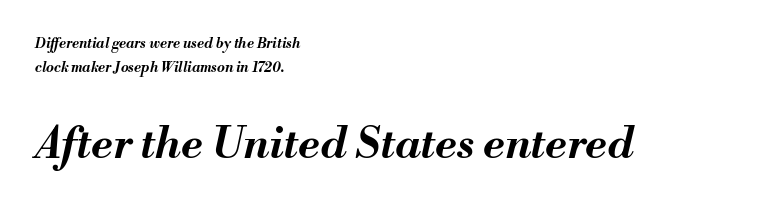
{"italic": "yes", "lean": "right", "slant_degrees": 13, "bold": "yes", "weight": "bold", "width": "normal", "stroke_contrast": "medium", "x_height": "small", "monospaced": "no", "underline": "no", "align": "left", "line_spacing_ratio": 1.75, "letter_spacing": "normal", "letter_spacing_em": 0.0, "larger_block": "second", "size_ratio": 3.07, "glyph_px": 43}
